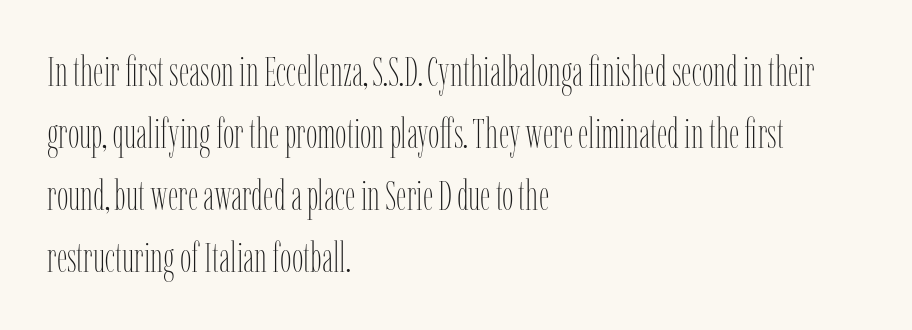
Q: Is the text bold? A: No.
Q: Is the text italic (slanted)? A: No, it is upright.
Q: Is the text underlined? A: No.
Q: How is the paragraph aligned? A: Left-aligned.
Q: Is the spacing between letters normal or unusually wide? A: Normal.
Q: Is the spacing between lines tight, normal or loose? A: Normal.
Q: Width (condensed, normal, or wide)? A: Condensed.
Q: Stroke contrast? A: Low.
Q: x-height? A: Medium.
Q: Monospaced? A: No.
